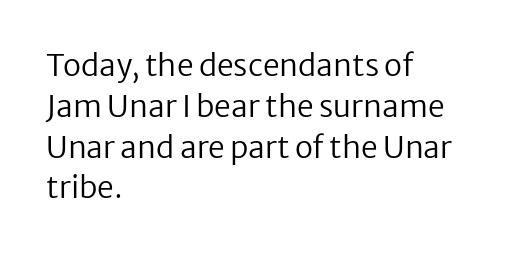
Q: Is the text bold? A: No.
Q: Is the text italic (slanted)? A: No, it is upright.
Q: Is the typeface a serif or a sans-serif typeface? A: Sans-serif.
Q: Is the text underlined? A: No.
Q: How is the paragraph aligned? A: Left-aligned.
Q: Is the spacing between letters normal or unusually wide? A: Normal.
Q: Is the spacing between lines tight, normal or loose? A: Normal.
Q: Width (condensed, normal, or wide)? A: Normal.
Q: Stroke contrast? A: Low.
Q: x-height? A: Medium.
Q: Monospaced? A: No.
